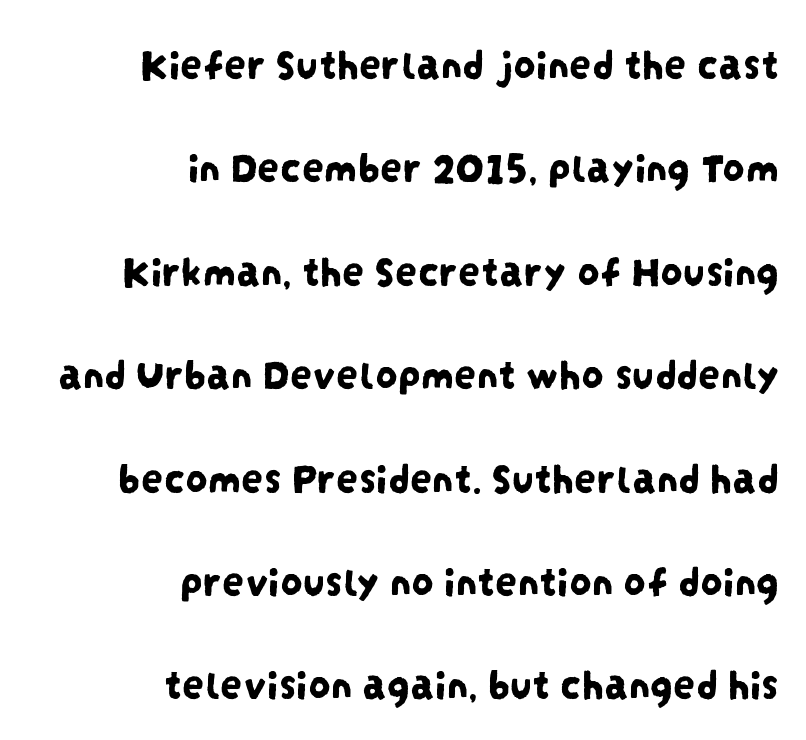
The image shows 44 px condensed sans-serif type; set right-aligned, loose line spacing (2.35x), normal letter spacing, not underlined; low stroke contrast and a large x-height.
